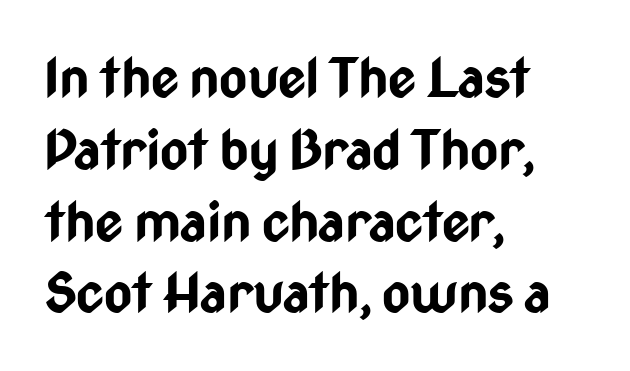
The image shows 54 px bold, condensed sans-serif type, upright; set left-aligned, normal line spacing (1.33x), normal letter spacing, not underlined; low stroke contrast and a medium x-height.
